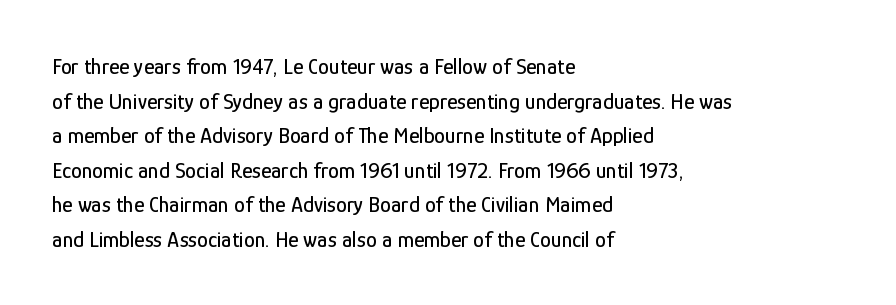
The setting favours the left margin, as ordinary paragraphs usually do. The letters stand straight up with perfectly vertical stems. Baseline-to-baseline distance is the conventional proportion of letter height. Beneath every word, the page is bare. Is the letter spacing exaggerated? No — it looks like the ordinary default.
